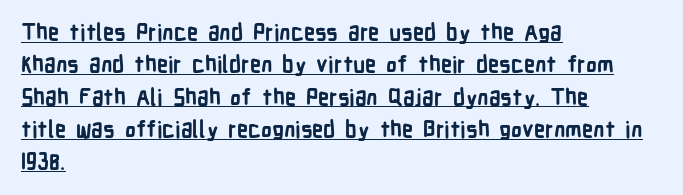
The image shows 22 px bold type, upright; set left-aligned, normal line spacing (1.47x), normal letter spacing, underlined.
